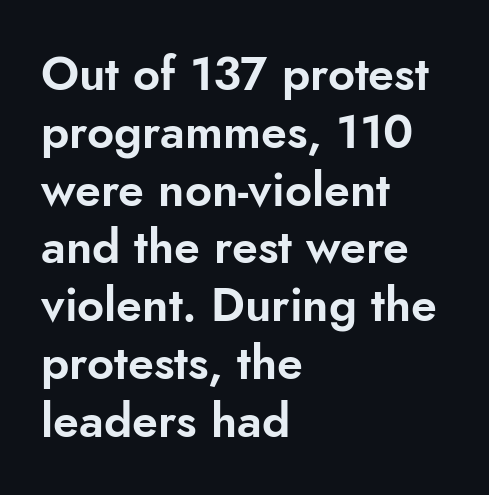
Do the letters lean? They stand straight. The face used here is rendered with its standard letterfit. In CSS terms this would be text-align: left. You could not count columns in this text — the font is proportionally spaced.
